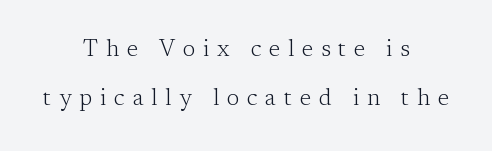
The image shows 23 px text type, upright; set centered, loose line spacing (2.13x), unusually wide letter spacing (+0.34 em), not underlined.
